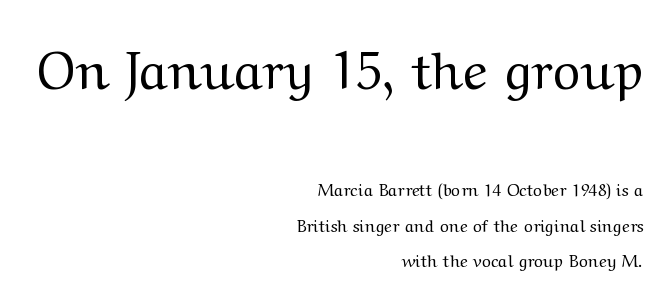
The image shows 52 px regular-weight, wide serif type, upright; set right-aligned, loose line spacing (2.09x), normal letter spacing, not underlined; the first (top) block is 3.06x larger; medium stroke contrast and a medium x-height.
